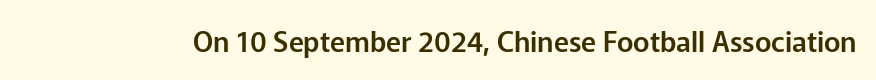
Q: Is the text italic (slanted)? A: No, it is upright.
Q: Is the typeface a serif or a sans-serif typeface? A: Sans-serif.
Q: Is the text underlined? A: No.
Q: Is the spacing between letters normal or unusually wide? A: Normal.
Q: Width (condensed, normal, or wide)? A: Normal.
Q: Stroke contrast? A: Low.
Q: x-height? A: Medium.
Q: Monospaced? A: No.
